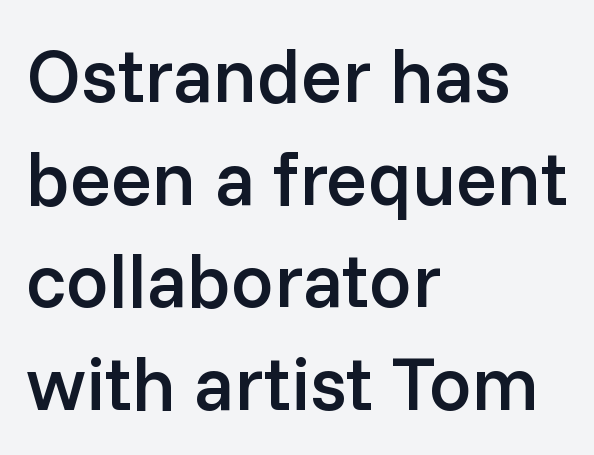
{"serif": "no", "italic": "no", "bold": "semi", "weight": "semibold", "width": "normal", "stroke_contrast": "low", "x_height": "medium", "monospaced": "no", "underline": "no", "align": "left", "line_spacing": "normal", "line_spacing_ratio": 1.35, "letter_spacing": "normal", "letter_spacing_em": 0.0, "glyph_px": 76}
